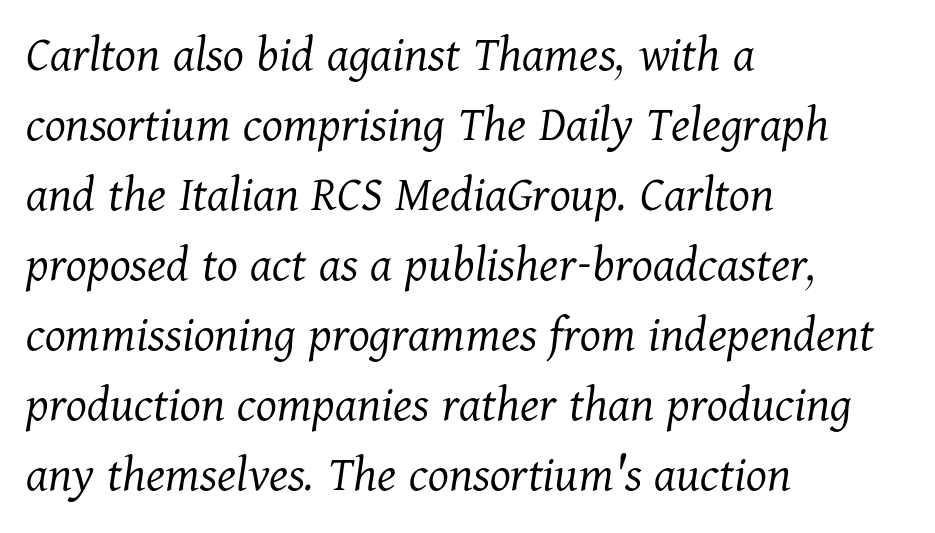
{"serif": "yes", "italic": "yes", "lean": "right", "slant_degrees": 11, "bold": "no", "weight": "light", "width": "normal", "stroke_contrast": "medium", "x_height": "medium", "monospaced": "no", "underline": "no", "align": "left", "line_spacing": "normal", "line_spacing_ratio": 1.32, "letter_spacing": "normal", "letter_spacing_em": 0.0, "glyph_px": 53}
